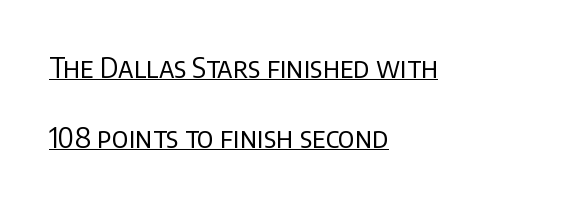
The image shows 28 px regular-weight sans-serif type, upright; set left-aligned, loose line spacing (2.49x), normal letter spacing, underlined; low stroke contrast and a large x-height.
